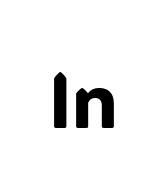
The space directly below the letters is spotless. Serif or sans? Sans — the stroke terminals are bare. The specimen reads as upright at a glance. The letters advance in unequal steps, a hallmark of proportional type. Inter-character spacing is left at the font's built-in metrics.
